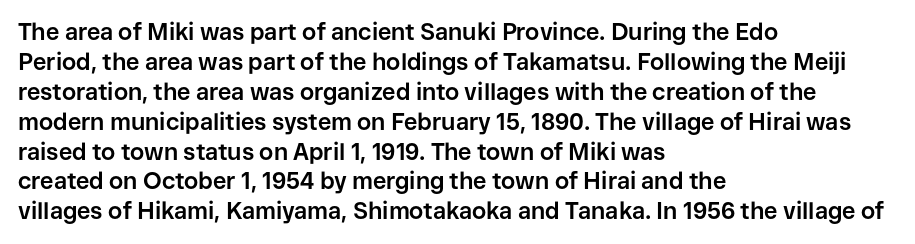
{"italic": "no", "bold": "yes", "underline": "no", "align": "left", "line_spacing": "normal", "line_spacing_ratio": 1.3, "letter_spacing": "normal", "letter_spacing_em": 0.0, "glyph_px": 23}
